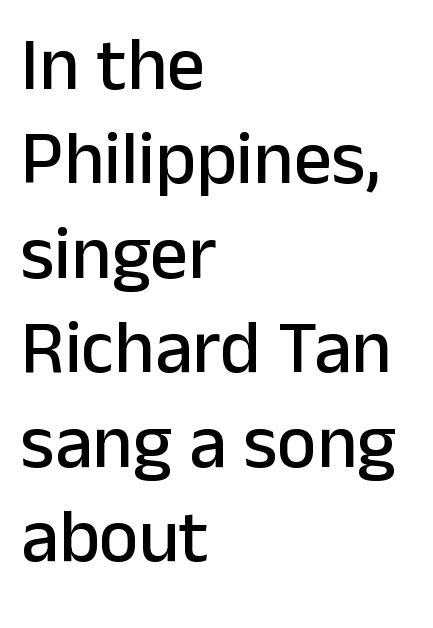
Q: Is the text italic (slanted)? A: No, it is upright.
Q: Is the typeface a serif or a sans-serif typeface? A: Sans-serif.
Q: Is the text underlined? A: No.
Q: How is the paragraph aligned? A: Left-aligned.
Q: Is the spacing between letters normal or unusually wide? A: Normal.
Q: Is the spacing between lines tight, normal or loose? A: Normal.
Q: Width (condensed, normal, or wide)? A: Normal.
Q: Stroke contrast? A: Low.
Q: x-height? A: Medium.
Q: Monospaced? A: No.
